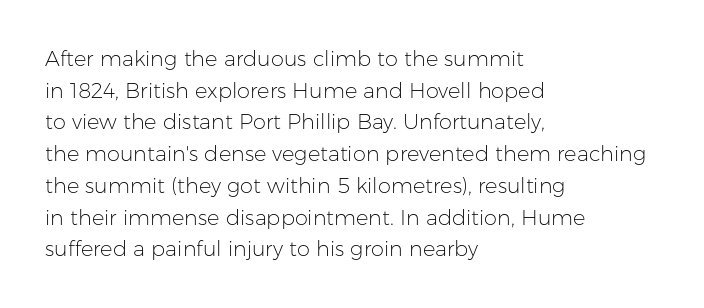
{"italic": "no", "bold": "no", "underline": "no", "align": "left", "line_spacing": "normal", "line_spacing_ratio": 1.51, "letter_spacing": "normal", "letter_spacing_em": 0.0, "glyph_px": 21}
